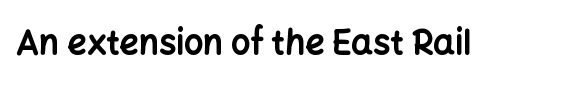
The letters advance in unequal steps, a hallmark of proportional type. The font's upright variant was chosen for this text. Every letter is thick-stroked: bold, no question. Decoration check: the copy has no underline.
